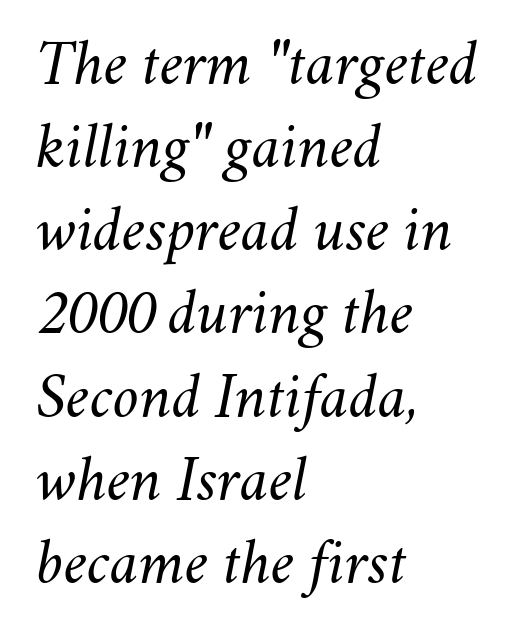
{"italic": "yes", "lean": "right", "slant_degrees": 11, "bold": "no", "weight": "light", "width": "normal", "stroke_contrast": "medium", "x_height": "small", "monospaced": "no", "underline": "no", "align": "left", "line_spacing": "normal", "line_spacing_ratio": 1.26, "letter_spacing": "normal", "letter_spacing_em": 0.0, "glyph_px": 66}
